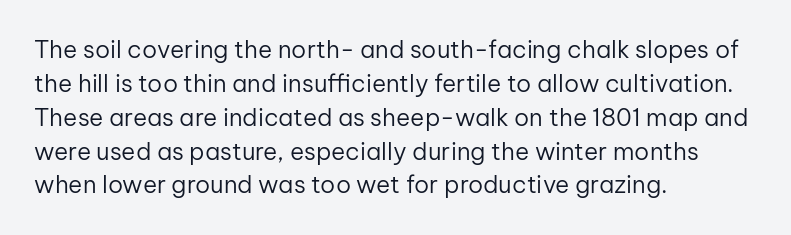
Q: Is the text bold? A: No.
Q: Is the text italic (slanted)? A: No, it is upright.
Q: Is the text underlined? A: No.
Q: How is the paragraph aligned? A: Left-aligned.
Q: Is the spacing between letters normal or unusually wide? A: Normal.
Q: Is the spacing between lines tight, normal or loose? A: Normal.
